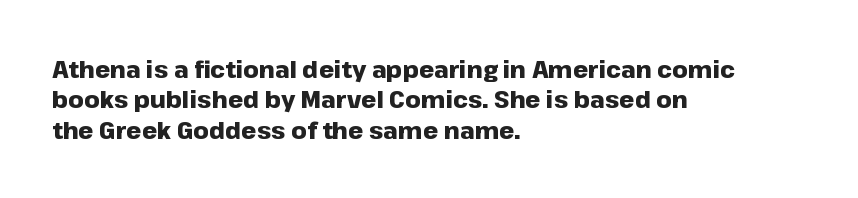
Q: Is the text bold? A: Yes.
Q: Is the text italic (slanted)? A: No, it is upright.
Q: Is the text underlined? A: No.
Q: How is the paragraph aligned? A: Left-aligned.
Q: Is the spacing between letters normal or unusually wide? A: Normal.
Q: Is the spacing between lines tight, normal or loose? A: Normal.
